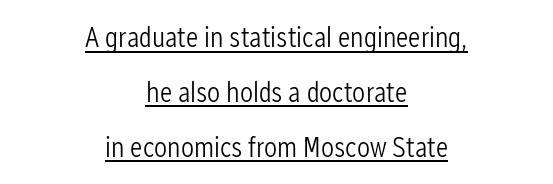
The image shows 29 px light, condensed sans-serif type, upright; set centered, line spacing 1.89x, normal letter spacing, underlined; low stroke contrast and a medium x-height.
